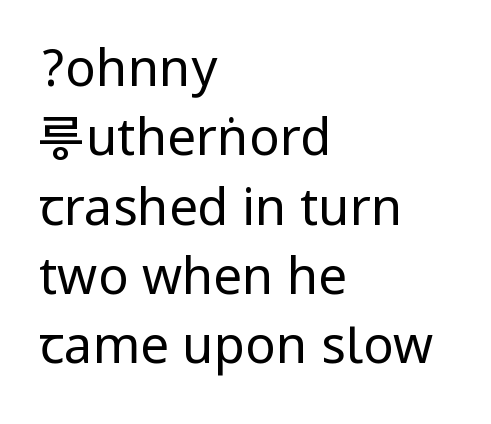
Q: Is the text bold? A: No.
Q: Is the text italic (slanted)? A: No, it is upright.
Q: Is the typeface a serif or a sans-serif typeface? A: Sans-serif.
Q: Is the text underlined? A: No.
Q: How is the paragraph aligned? A: Left-aligned.
Q: Is the spacing between letters normal or unusually wide? A: Normal.
Q: Is the spacing between lines tight, normal or loose? A: Normal.
Q: Width (condensed, normal, or wide)? A: Condensed.
Q: Stroke contrast? A: Low.
